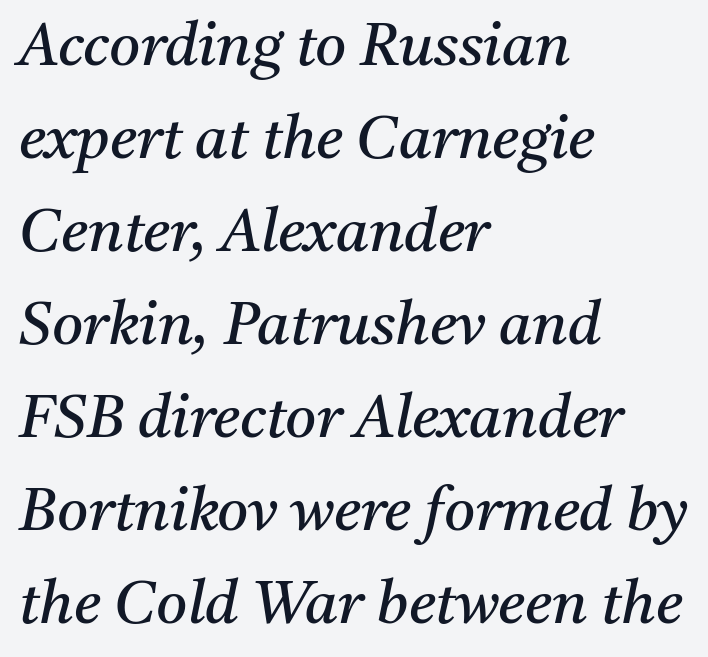
Q: Is the text bold? A: No.
Q: Is the text italic (slanted)? A: Yes, it leans right by about 11 degrees.
Q: Is the typeface a serif or a sans-serif typeface? A: Serif.
Q: Is the text underlined? A: No.
Q: How is the paragraph aligned? A: Left-aligned.
Q: Is the spacing between letters normal or unusually wide? A: Normal.
Q: Is the spacing between lines tight, normal or loose? A: Normal.
Q: Width (condensed, normal, or wide)? A: Normal.
Q: Stroke contrast? A: Medium.
Q: x-height? A: Medium.
Q: Monospaced? A: No.
